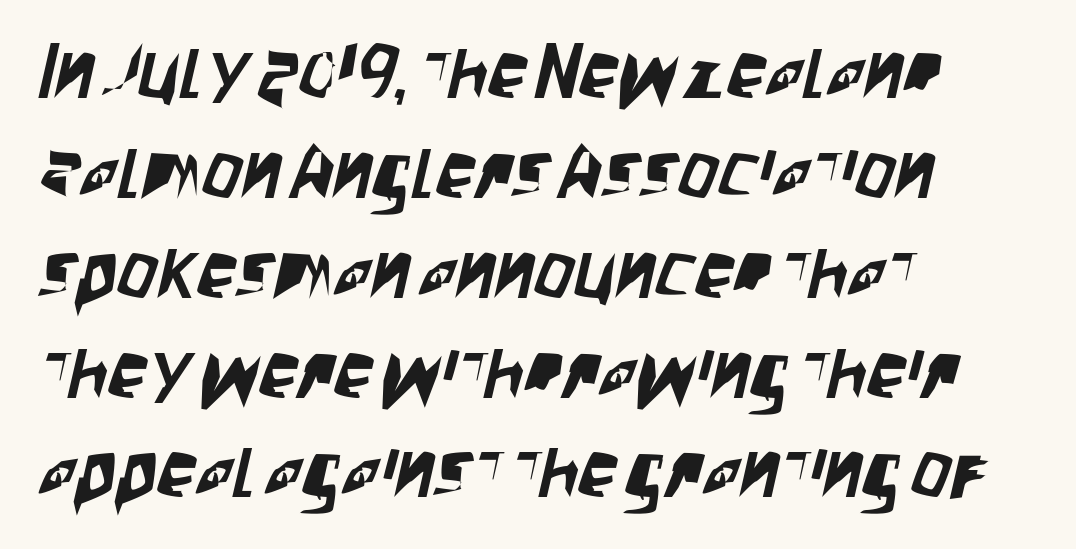
Q: Is the typeface a serif or a sans-serif typeface? A: Sans-serif.
Q: Is the text underlined? A: No.
Q: How is the paragraph aligned? A: Left-aligned.
Q: Is the spacing between letters normal or unusually wide? A: Normal.
Q: Is the spacing between lines tight, normal or loose? A: Normal.
Q: Width (condensed, normal, or wide)? A: Condensed.
Q: Stroke contrast? A: Low.
Q: x-height? A: Large.
Q: Monospaced? A: No.
